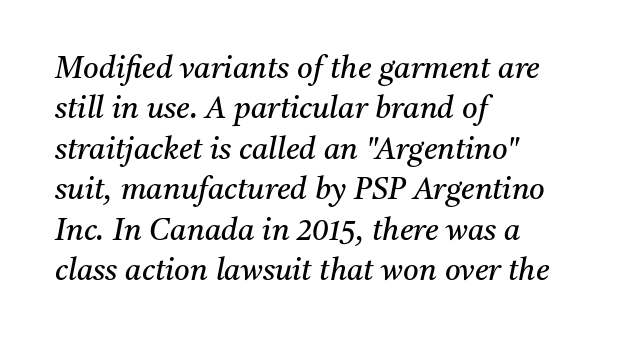
The image shows 30 px regular-weight serif type, italic (leaning right); set left-aligned, normal line spacing (1.35x), normal letter spacing, not underlined; medium stroke contrast and a medium x-height.
